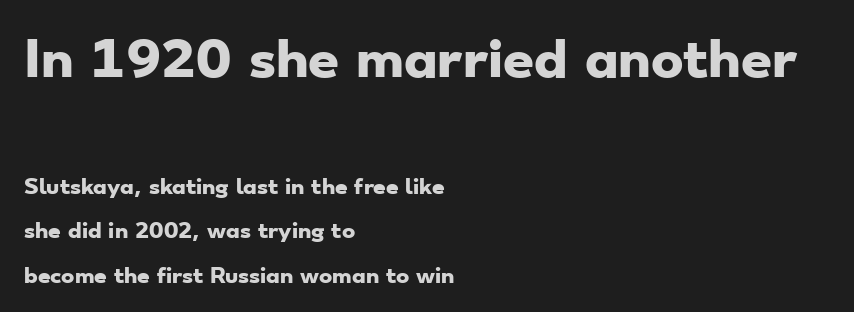
{"serif": "no", "bold": "yes", "weight": "heavy", "width": "wide", "stroke_contrast": "low", "x_height": "small", "monospaced": "no", "underline": "no", "align": "left", "line_spacing": "loose", "line_spacing_ratio": 2.22, "letter_spacing": "normal", "letter_spacing_em": 0.0, "larger_block": "first", "size_ratio": 2.45, "glyph_px": 49}
